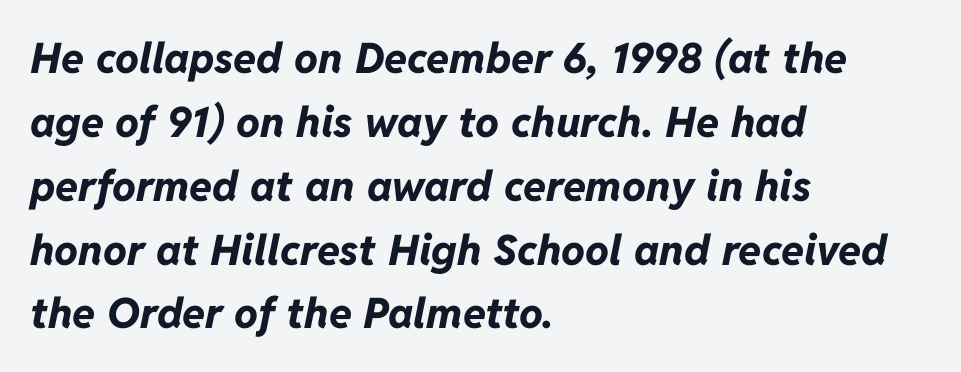
{"italic": "yes", "lean": "right", "slant_degrees": 11, "bold": "yes", "weight": "bold", "width": "normal", "stroke_contrast": "low", "x_height": "medium", "monospaced": "no", "underline": "no", "align": "left", "line_spacing": "normal", "line_spacing_ratio": 1.52, "letter_spacing": "normal", "letter_spacing_em": 0.0, "glyph_px": 42}
